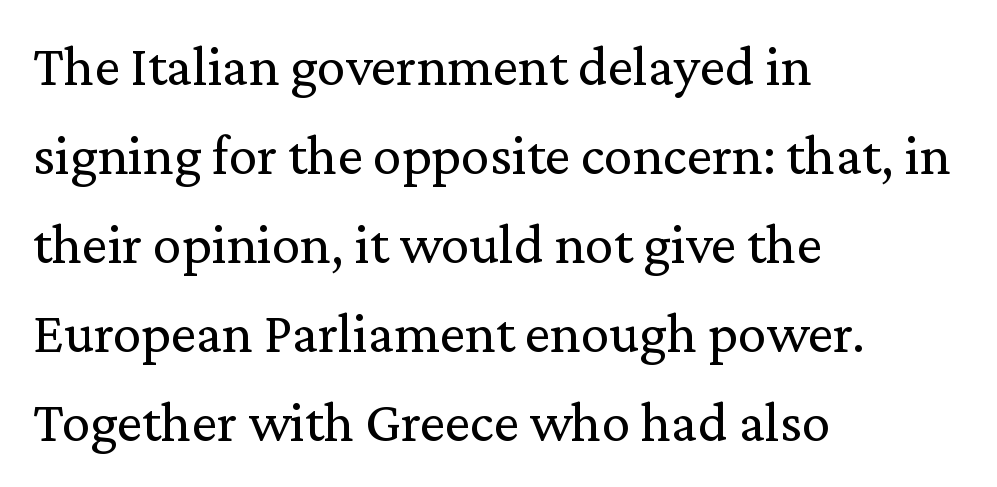
Tracking here is standard; glyphs follow each other at the usual distance. The paragraph has a hard left edge and a soft right edge. Is this a sans? No — the strokes have serifs. Clear beneath every line of the passage. On a weight scale, this lands at 450 or below. Posture: vertical.
